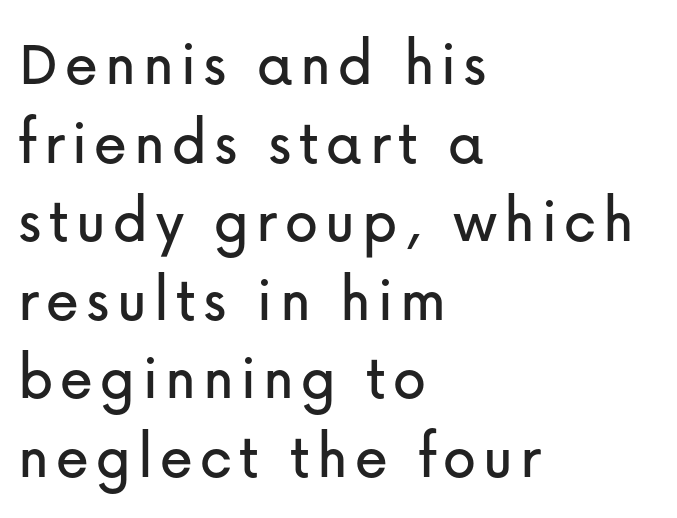
The image shows 66 px sans-serif type, upright; set left-aligned, line spacing 1.19x, not underlined; low stroke contrast and a medium x-height.
